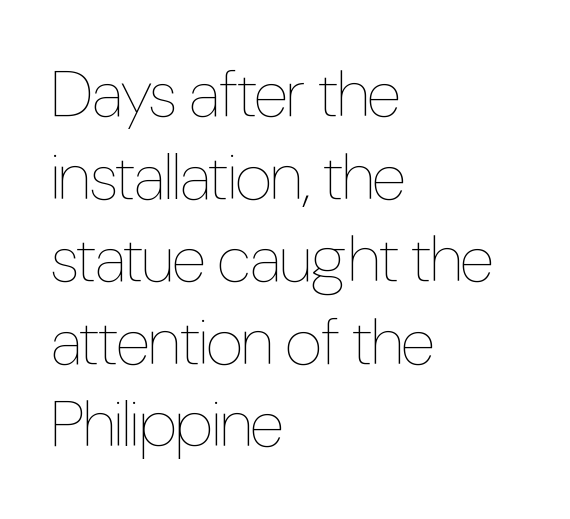
{"italic": "no", "bold": "no", "weight": "thin", "width": "condensed", "stroke_contrast": "low", "x_height": "medium", "monospaced": "no", "underline": "no", "align": "left", "line_spacing": "normal", "line_spacing_ratio": 1.27, "letter_spacing": "normal", "letter_spacing_em": 0.0, "glyph_px": 65}
